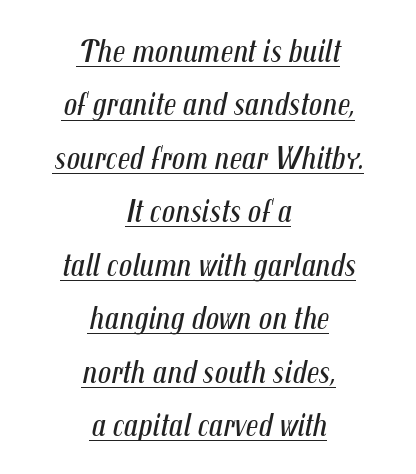
{"italic": "yes", "lean": "right", "slant_degrees": 12, "bold": "no", "weight": "regular", "width": "condensed", "stroke_contrast": "medium", "x_height": "medium", "monospaced": "no", "underline": "yes", "align": "center", "line_spacing": "normal", "line_spacing_ratio": 1.62, "letter_spacing": "normal", "letter_spacing_em": 0.0, "glyph_px": 33}
